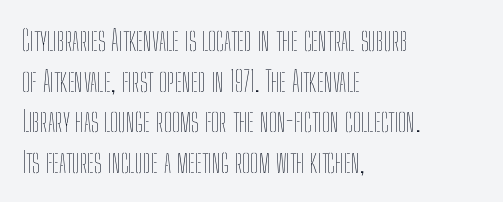
The image shows 29 px thin, condensed type, upright; set left-aligned, normal line spacing (1.4x), normal letter spacing, not underlined; low stroke contrast and a medium x-height.
